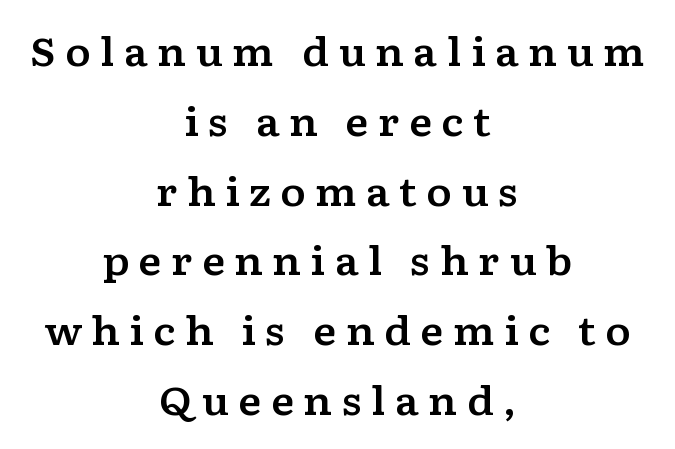
{"serif": "yes", "italic": "no", "width": "wide", "stroke_contrast": "low", "x_height": "medium", "monospaced": "no", "underline": "no", "align": "center", "line_spacing_ratio": 1.79, "letter_spacing": "wide", "letter_spacing_em": 0.23, "glyph_px": 39}
